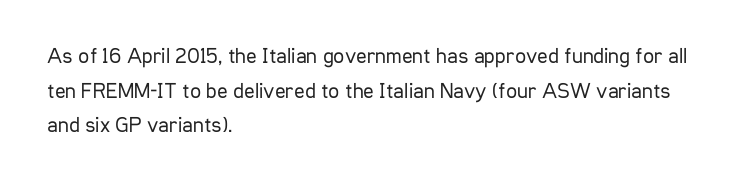
The image shows 22 px text type, upright; set left-aligned, normal line spacing (1.57x), normal letter spacing, not underlined.
